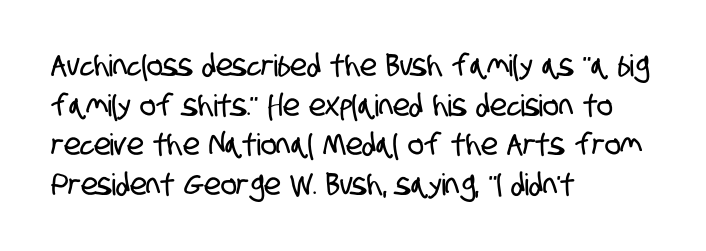
Q: Is the typeface a serif or a sans-serif typeface? A: Sans-serif.
Q: Is the text underlined? A: No.
Q: How is the paragraph aligned? A: Left-aligned.
Q: Is the spacing between letters normal or unusually wide? A: Normal.
Q: Is the spacing between lines tight, normal or loose? A: Normal.
Q: Width (condensed, normal, or wide)? A: Condensed.
Q: Stroke contrast? A: Low.
Q: x-height? A: Large.
Q: Monospaced? A: No.
